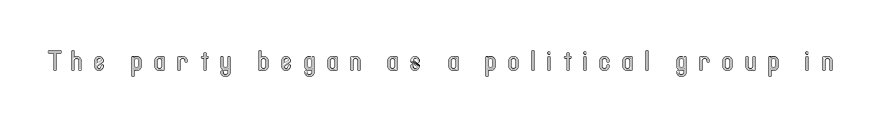
The image shows 27 px text type, upright; set unusually wide letter spacing (+0.43 em), not underlined.
